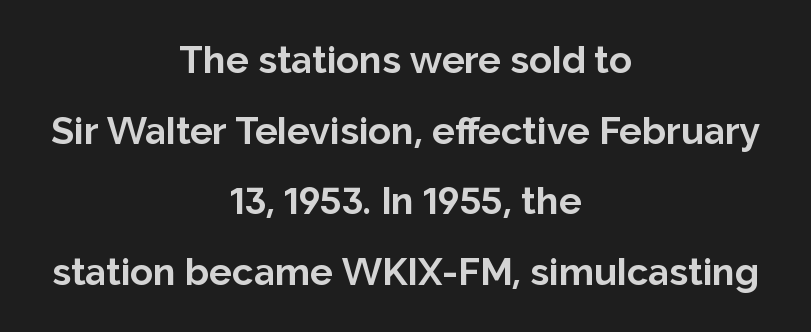
{"serif": "no", "italic": "no", "bold": "yes", "weight": "bold", "width": "normal", "stroke_contrast": "low", "x_height": "medium", "monospaced": "no", "underline": "no", "align": "center", "line_spacing_ratio": 1.86, "letter_spacing": "normal", "letter_spacing_em": 0.0, "glyph_px": 38}
